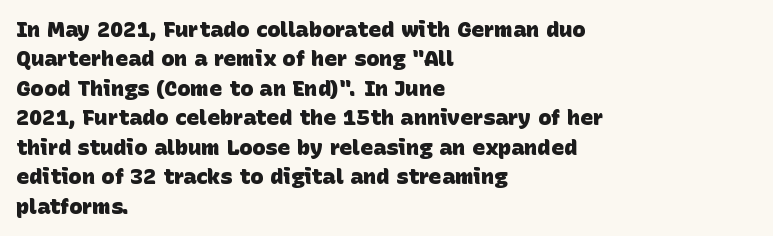
The passage shown has conventional tracking throughout. Bare-footed words on every line. These lines are set flush left with a ragged right edge. A normal amount of white space separates one row of letters from the next. Summary of weight: heavy, a full bold.
